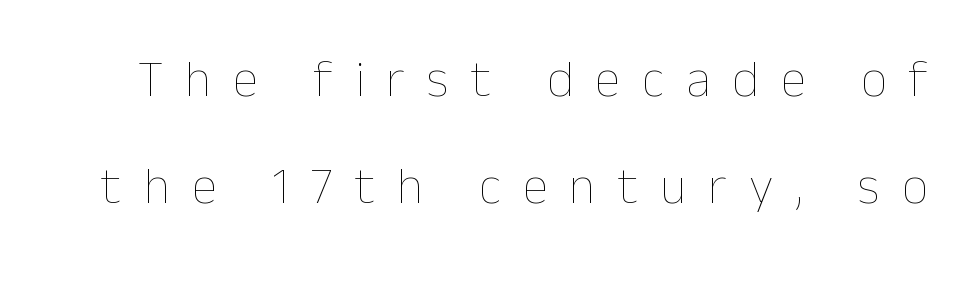
{"italic": "no", "bold": "no", "weight": "thin", "width": "normal", "stroke_contrast": "low", "x_height": "medium", "monospaced": "no", "underline": "no", "line_spacing": "loose", "line_spacing_ratio": 2.06, "letter_spacing": "wide", "letter_spacing_em": 0.42, "glyph_px": 52}
